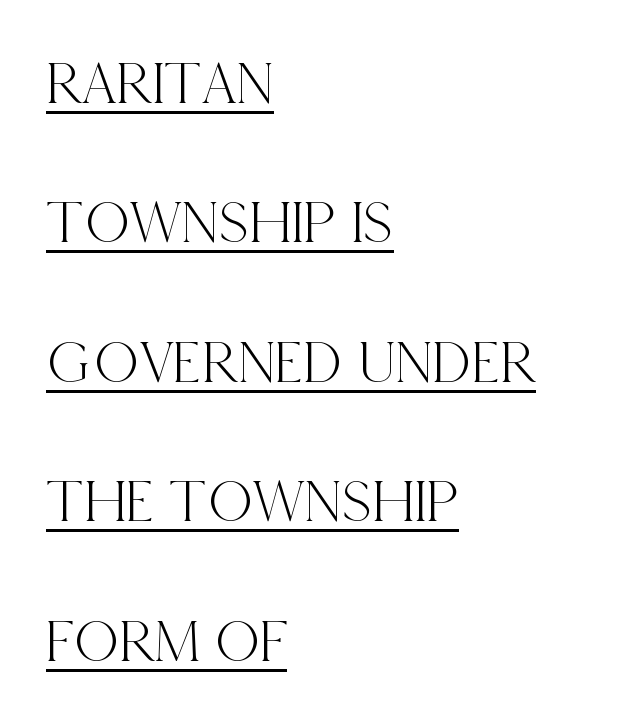
The image shows 62 px condensed serif type, upright; set left-aligned, loose line spacing (2.25x), normal letter spacing, underlined; a large x-height.
